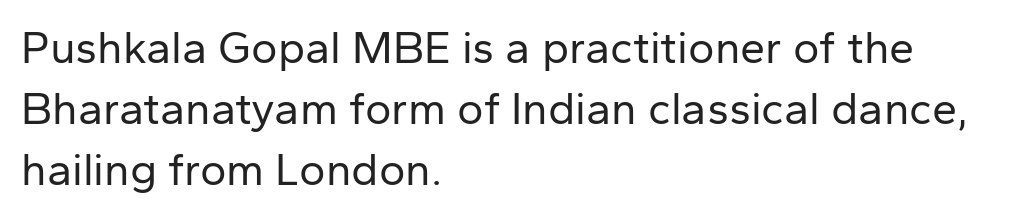
Leading: standard. The line texture is even and compact thanks to regular tracking. No italicization has been applied; the sample stays upright. The foot of each line stays bare and open. The typeface chosen for these lines omits serifs. The letters advance in unequal steps, a hallmark of proportional type.
